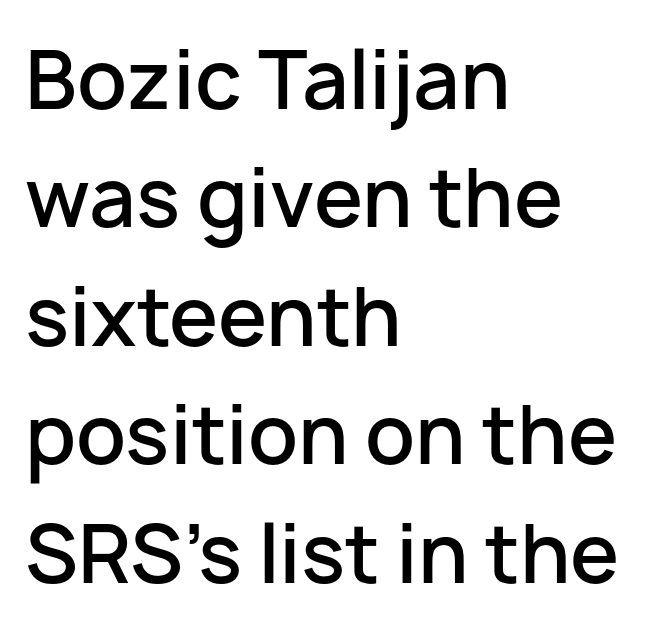
Q: Is the text bold? A: Semi-bold.
Q: Is the text italic (slanted)? A: No, it is upright.
Q: Is the typeface a serif or a sans-serif typeface? A: Sans-serif.
Q: Is the text underlined? A: No.
Q: How is the paragraph aligned? A: Left-aligned.
Q: Is the spacing between letters normal or unusually wide? A: Normal.
Q: Is the spacing between lines tight, normal or loose? A: Normal.
Q: Width (condensed, normal, or wide)? A: Normal.
Q: Stroke contrast? A: Low.
Q: x-height? A: Medium.
Q: Monospaced? A: No.
